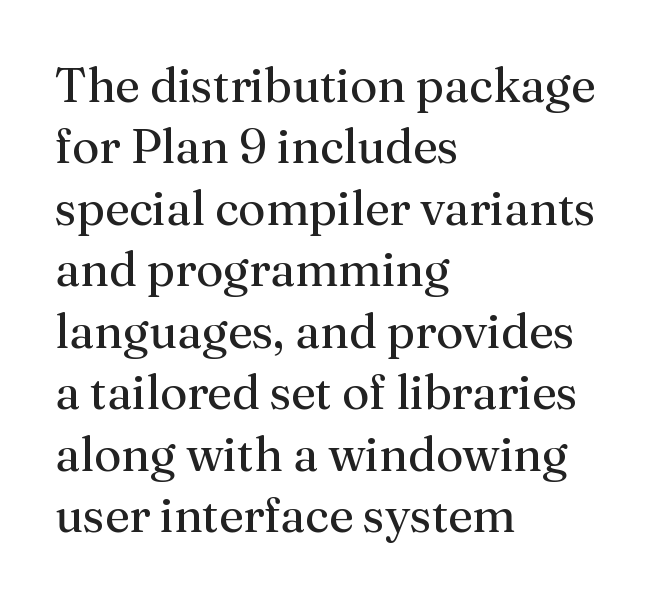
If you drew a ruler down the left edge, every line would touch it. A typesetter would call this zero additional tracking. Regular leading. The face used here is seriffed, in the tradition of book romans.
